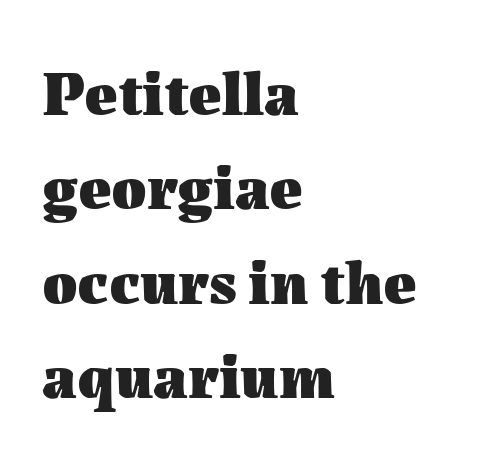
The image shows 63 px heavy type, upright; set left-aligned, normal line spacing (1.5x), normal letter spacing, not underlined; medium stroke contrast and a medium x-height.
